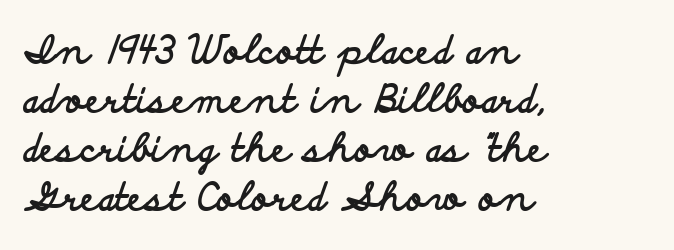
Glyph-to-glyph distance matches everyday printed text. Reading down the block, your eye returns to a fixed left position each line. A typesetter would call this leading conventional body-copy spacing. Bold? Absolutely — the strokes are thick and heavy.
